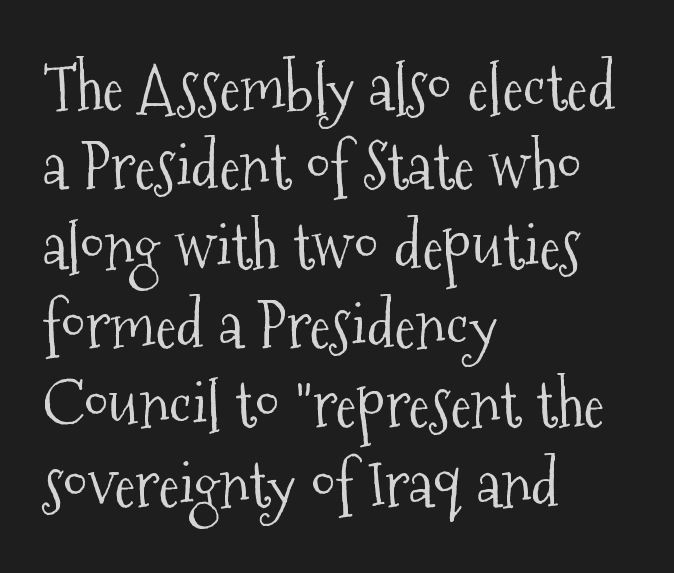
{"serif": "yes", "italic": "no", "bold": "no", "weight": "light", "width": "condensed", "stroke_contrast": "medium", "x_height": "medium", "monospaced": "no", "underline": "no", "align": "left", "line_spacing_ratio": 1.24, "letter_spacing": "normal", "letter_spacing_em": 0.0, "glyph_px": 64}
